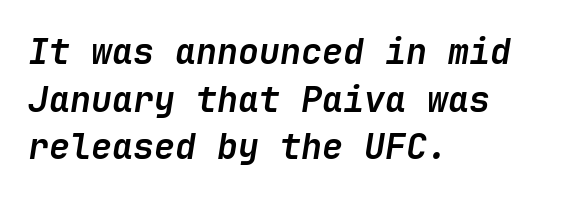
Q: Is the text bold? A: Yes.
Q: Is the text italic (slanted)? A: Yes, it leans right by about 9 degrees.
Q: Is the text underlined? A: No.
Q: How is the paragraph aligned? A: Left-aligned.
Q: Is the spacing between letters normal or unusually wide? A: Normal.
Q: Is the spacing between lines tight, normal or loose? A: Normal.
Q: Width (condensed, normal, or wide)? A: Normal.
Q: Stroke contrast? A: Low.
Q: x-height? A: Medium.
